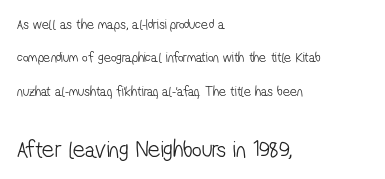
The image shows 24 px text type; set left-aligned, loose line spacing (2.39x), normal letter spacing, not underlined; the second (bottom) block is 1.71x larger.
